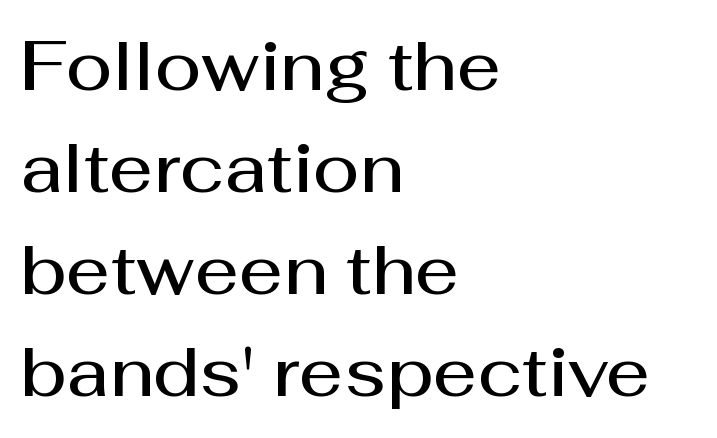
Q: Is the text bold? A: Semi-bold.
Q: Is the text italic (slanted)? A: No, it is upright.
Q: Is the typeface a serif or a sans-serif typeface? A: Sans-serif.
Q: Is the text underlined? A: No.
Q: How is the paragraph aligned? A: Left-aligned.
Q: Is the spacing between letters normal or unusually wide? A: Normal.
Q: Is the spacing between lines tight, normal or loose? A: Normal.
Q: Width (condensed, normal, or wide)? A: Normal.
Q: Stroke contrast? A: Medium.
Q: x-height? A: Medium.
Q: Monospaced? A: No.
